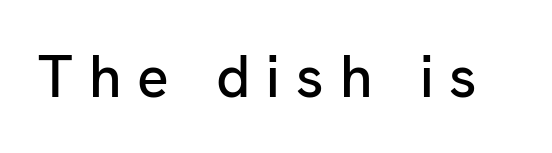
The image shows 59 px sans-serif type, upright; set unusually wide letter spacing (+0.27 em), not underlined; low stroke contrast and a medium x-height.
